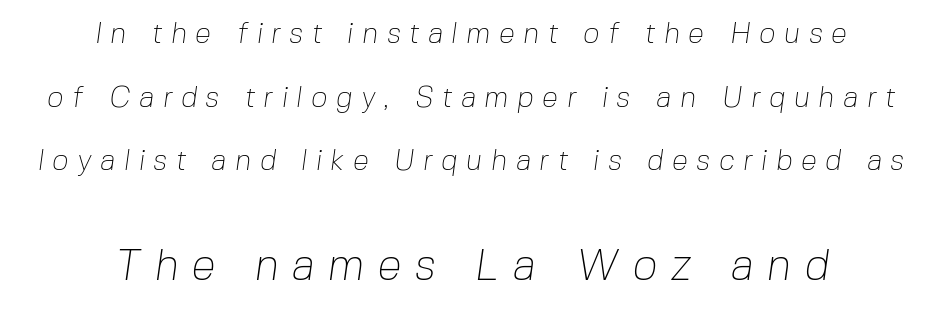
Q: Is the text bold? A: No.
Q: Is the typeface a serif or a sans-serif typeface? A: Sans-serif.
Q: Is the text underlined? A: No.
Q: How is the paragraph aligned? A: Centered.
Q: Is the spacing between letters normal or unusually wide? A: Unusually wide.
Q: Is the spacing between lines tight, normal or loose? A: Loose.
Q: Which block of text is set in a larger size, the first (top) or the second (bottom)? A: The second (bottom) one.
Q: Width (condensed, normal, or wide)? A: Normal.
Q: Stroke contrast? A: Low.
Q: x-height? A: Medium.
Q: Monospaced? A: No.
